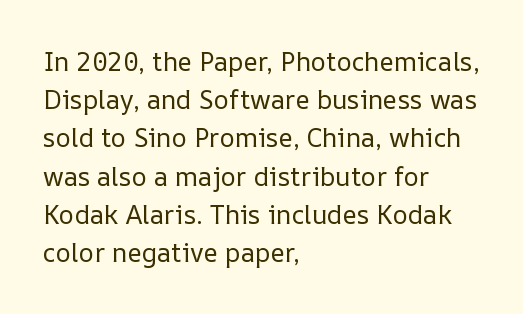
Q: Is the text bold? A: No.
Q: Is the text italic (slanted)? A: No, it is upright.
Q: Is the text underlined? A: No.
Q: How is the paragraph aligned? A: Left-aligned.
Q: Is the spacing between letters normal or unusually wide? A: Normal.
Q: Is the spacing between lines tight, normal or loose? A: Normal.
